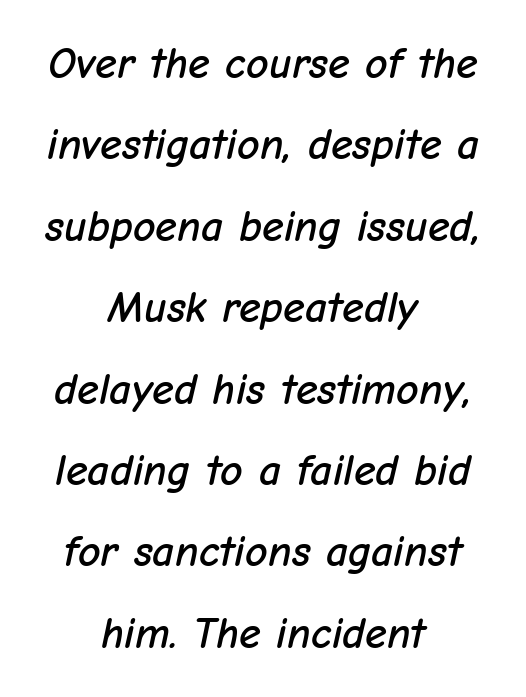
Here the glyphs are tracked normally, forming tight word shapes. Emphasis-style slanted type is in use. The lines in this sample share a center point and differ in where they start and stop. Check the space under the baseline: it is left empty.
